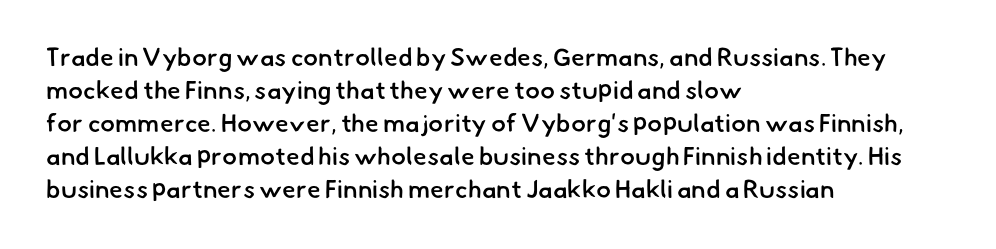
The space beneath each line is pristine and unruled. Weight: semibold (demi). If you drew a ruler down the left edge, every line would touch it. Horizontal bands of white between lines are of average thickness.
